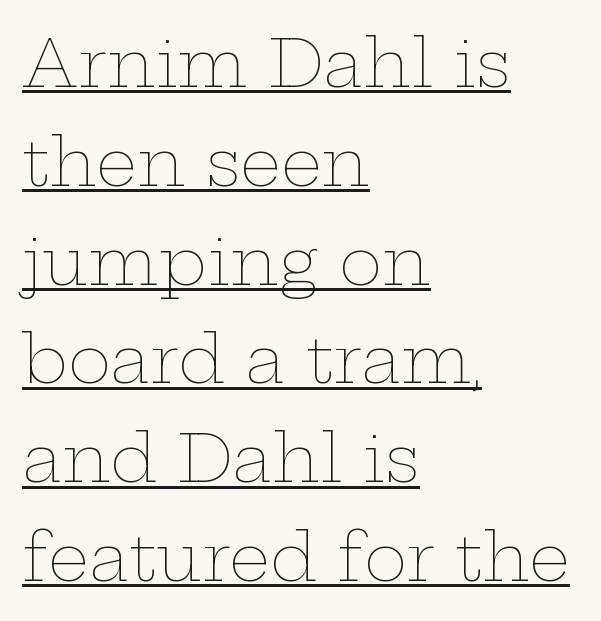
{"italic": "no", "bold": "no", "weight": "thin", "width": "wide", "stroke_contrast": "low", "x_height": "medium", "monospaced": "no", "underline": "yes", "align": "left", "line_spacing": "normal", "line_spacing_ratio": 1.52, "letter_spacing": "normal", "letter_spacing_em": 0.0, "glyph_px": 65}
